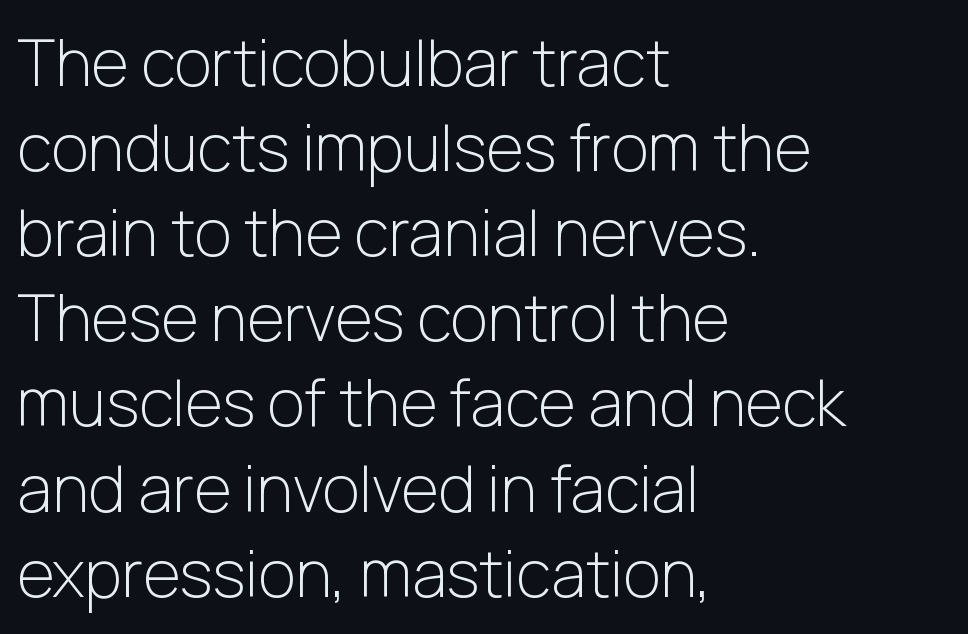
{"serif": "no", "italic": "no", "bold": "no", "weight": "light", "width": "normal", "stroke_contrast": "low", "x_height": "medium", "monospaced": "no", "underline": "no", "align": "left", "line_spacing": "normal", "line_spacing_ratio": 1.33, "letter_spacing": "normal", "letter_spacing_em": 0.0, "glyph_px": 64}
